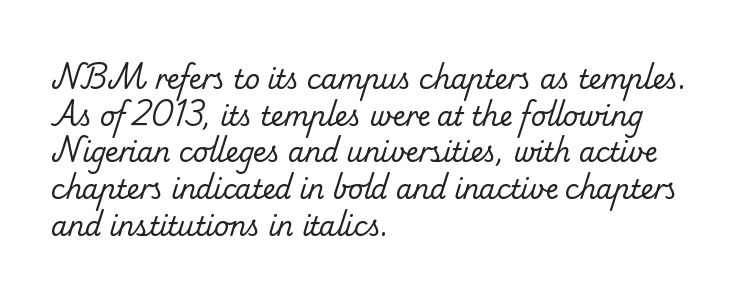
Interline gaps are of average width in this sample. The face looks like a standard text weight, possibly lighter. The line texture is even and compact thanks to regular tracking. Just letters on the line, the space beneath them empty. This sample is left-justified, so line endings fall wherever the words run out.
